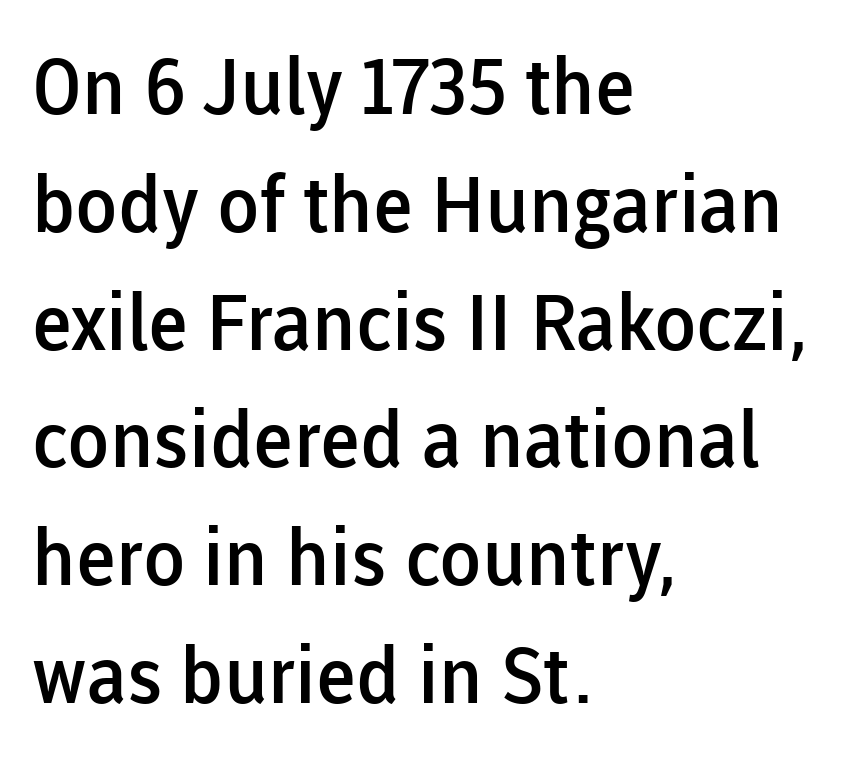
{"serif": "no", "italic": "no", "bold": "semi", "weight": "semibold", "width": "normal", "stroke_contrast": "low", "x_height": "medium", "monospaced": "no", "underline": "no", "align": "left", "line_spacing": "normal", "line_spacing_ratio": 1.51, "letter_spacing": "normal", "letter_spacing_em": 0.0, "glyph_px": 78}
